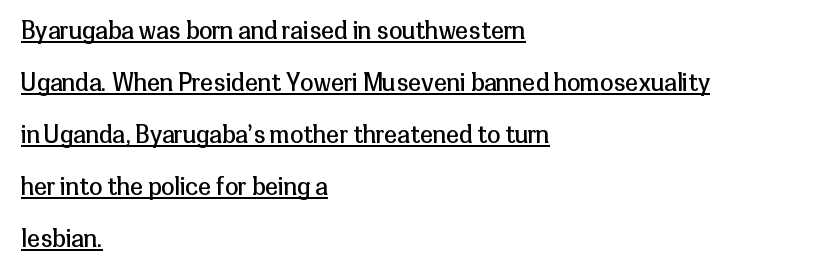
The image shows 24 px text type, upright; set left-aligned, loose line spacing (2.17x), normal letter spacing, underlined.
